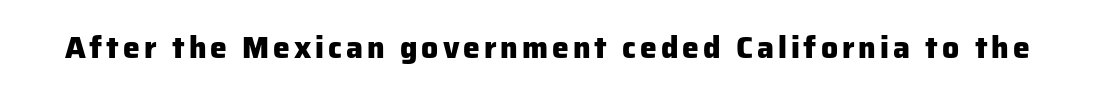
Q: Is the text bold? A: Yes.
Q: Is the text italic (slanted)? A: No, it is upright.
Q: Is the typeface a serif or a sans-serif typeface? A: Sans-serif.
Q: Is the text underlined? A: No.
Q: Width (condensed, normal, or wide)? A: Normal.
Q: Stroke contrast? A: Low.
Q: x-height? A: Medium.
Q: Monospaced? A: No.
